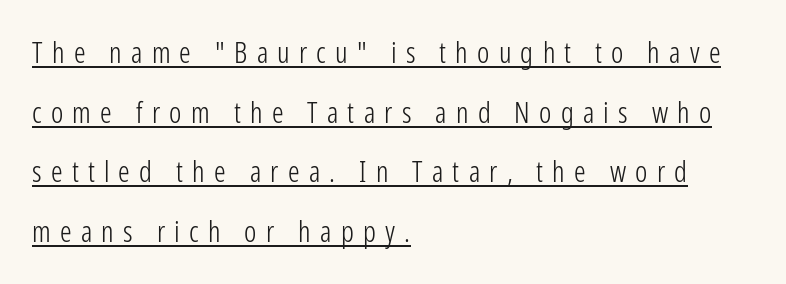
The image shows 29 px light, condensed sans-serif type, upright; set left-aligned, loose line spacing (2.06x), unusually wide letter spacing (+0.32 em), underlined; low stroke contrast and a medium x-height.
